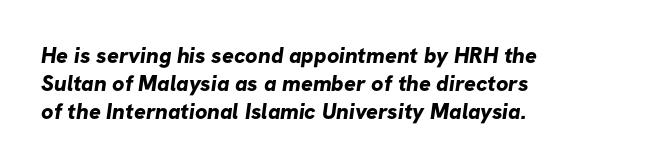
{"bold": "yes", "underline": "no", "align": "left", "line_spacing": "normal", "line_spacing_ratio": 1.28, "letter_spacing": "normal", "letter_spacing_em": 0.0, "glyph_px": 22}
